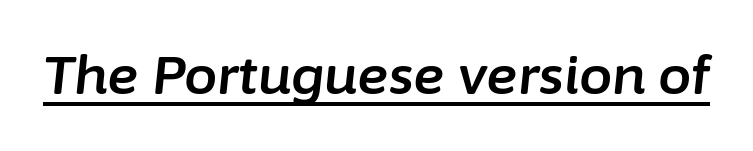
The image shows 53 px text type, italic (leaning right); set normal letter spacing, underlined; low stroke contrast and a medium x-height.
